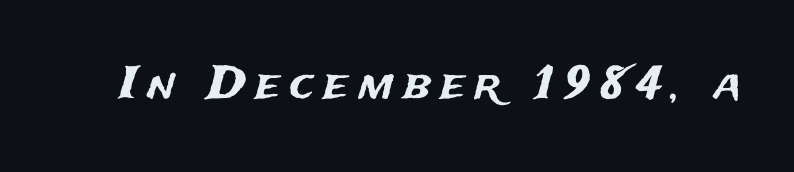
The rendering uses natural spacing where letterforms have individual widths. Observe the wide spacing: letters keep a clear distance from each other. The passage shown is not underscored anywhere.
